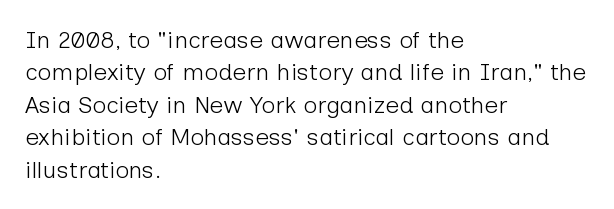
The typesetter chose a ragged-right arrangement here. In terms of letterspacing, this is plain default setting. Descenders hang freely into open space. A typesetter would call this leading conventional body-copy spacing. Stems and bowls with no extra thickness — not bold.
